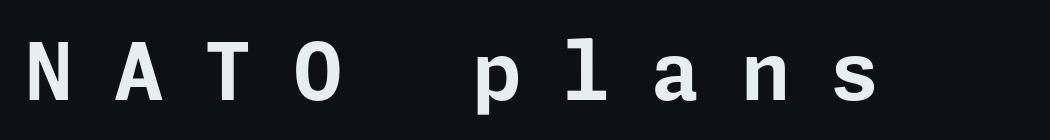
Q: Is the text bold? A: Yes.
Q: Is the text italic (slanted)? A: No, it is upright.
Q: Is the typeface a serif or a sans-serif typeface? A: Sans-serif.
Q: Is the text underlined? A: No.
Q: Is the spacing between letters normal or unusually wide? A: Unusually wide.
Q: Width (condensed, normal, or wide)? A: Normal.
Q: Stroke contrast? A: Low.
Q: x-height? A: Medium.
